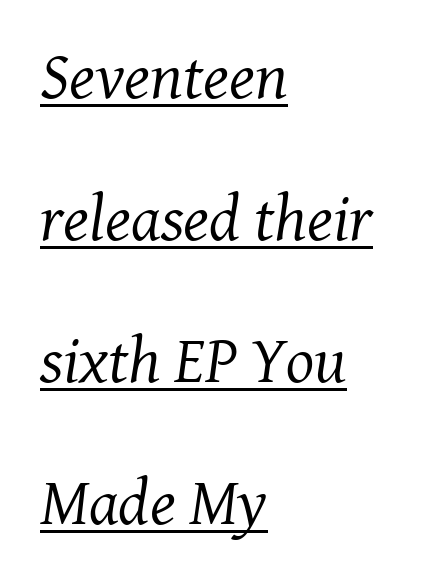
The image shows 66 px regular-weight serif type, italic (leaning right); set left-aligned, loose line spacing (2.15x), normal letter spacing, underlined; medium stroke contrast and a medium x-height.
